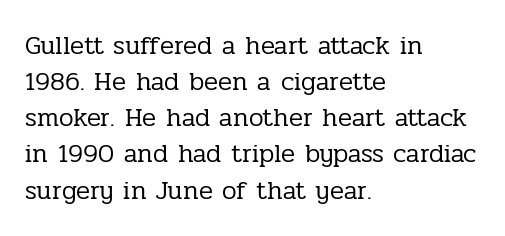
Teacher's note: observe the even left margin — that is flush-left alignment. Students, note that the glyphs here touch the page at normal intervals. Do the letters lean? They stand straight. Descenders hang freely into open space. Stem width sits at or under what a default text font uses.
